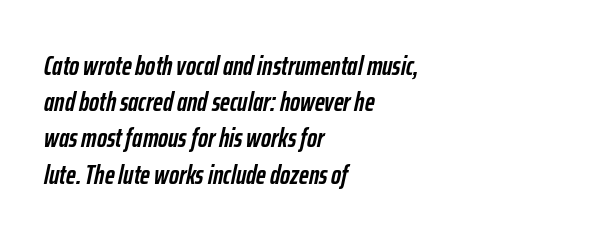
The glyphs have the mass of a bold cut. Vertically, the passage feels balanced, rows spaced as you'd expect. The specimen omits any rule beneath the text block's lines. The passage is arranged the way most books set body copy — flush left.
